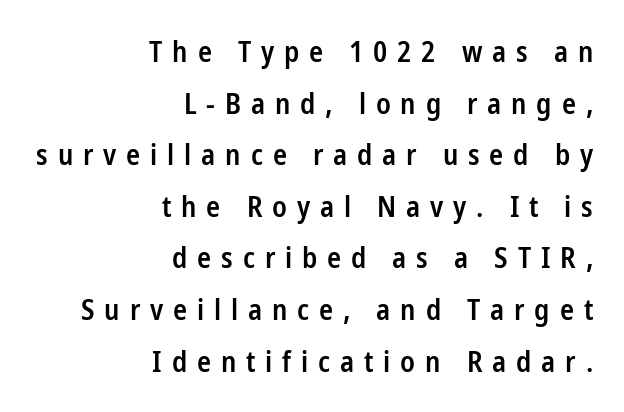
{"serif": "no", "italic": "no", "bold": "semi", "weight": "semibold", "width": "condensed", "stroke_contrast": "low", "x_height": "medium", "monospaced": "no", "underline": "no", "align": "right", "line_spacing_ratio": 1.78, "letter_spacing": "wide", "letter_spacing_em": 0.34, "glyph_px": 29}
